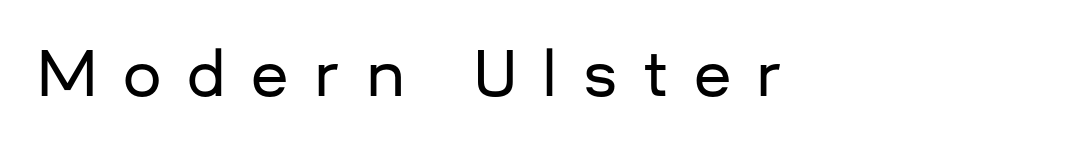
Here the glyphs are tracked loosely, breaking word shapes into spaced letters. The baseline area is clear. These lines are rendered in a variable-pitch font. Leftover space on each line is placed entirely after the last word.
